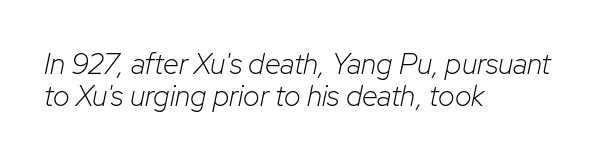
{"italic": "yes", "lean": "right", "slant_degrees": 12, "bold": "no", "weight": "light", "width": "normal", "stroke_contrast": "low", "x_height": "medium", "monospaced": "no", "underline": "no", "align": "left", "line_spacing": "tight", "line_spacing_ratio": 1.09, "letter_spacing": "normal", "letter_spacing_em": 0.0, "glyph_px": 29}
